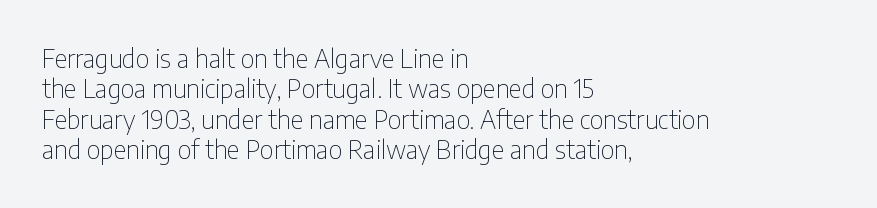
Nope, not italic — everything's standing straight. Only glyphs here, with clear space below each row. Leftover space on each line is placed entirely after the last word. The gaps between neighbouring characters are ordinary and unremarkable. A light-to-regular cut is what we see here.
